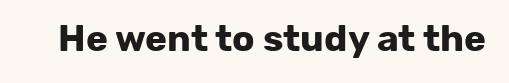
Q: Is the text bold? A: Yes.
Q: Is the text italic (slanted)? A: No, it is upright.
Q: Is the typeface a serif or a sans-serif typeface? A: Sans-serif.
Q: Is the text underlined? A: No.
Q: Is the spacing between letters normal or unusually wide? A: Normal.
Q: Width (condensed, normal, or wide)? A: Normal.
Q: Stroke contrast? A: Low.
Q: x-height? A: Medium.
Q: Monospaced? A: No.
